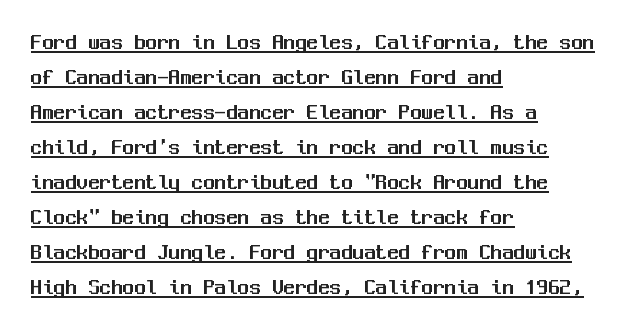
Q: Is the text italic (slanted)? A: No, it is upright.
Q: Is the text underlined? A: Yes.
Q: How is the paragraph aligned? A: Left-aligned.
Q: Is the spacing between letters normal or unusually wide? A: Normal.
Q: Is the spacing between lines tight, normal or loose? A: Normal.
